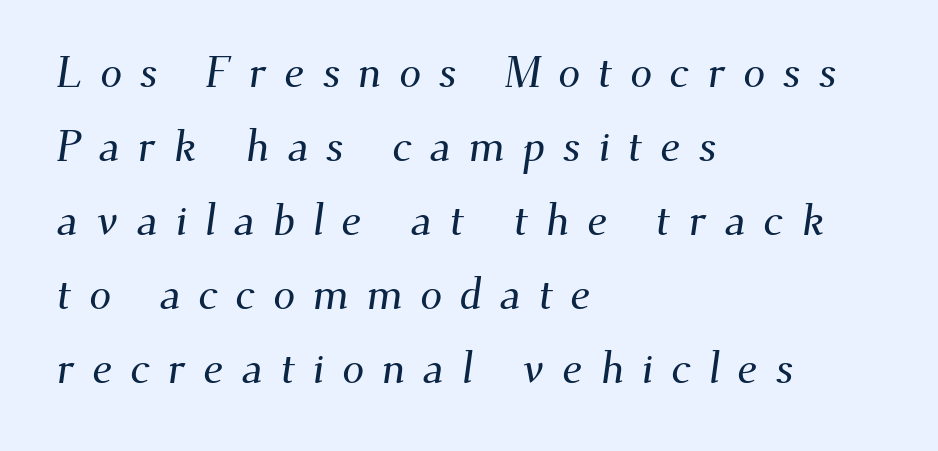
Q: Is the typeface a serif or a sans-serif typeface? A: Serif.
Q: Is the text underlined? A: No.
Q: How is the paragraph aligned? A: Left-aligned.
Q: Is the spacing between letters normal or unusually wide? A: Unusually wide.
Q: Is the spacing between lines tight, normal or loose? A: Normal.
Q: Width (condensed, normal, or wide)? A: Normal.
Q: Stroke contrast? A: Medium.
Q: x-height? A: Small.
Q: Monospaced? A: No.
